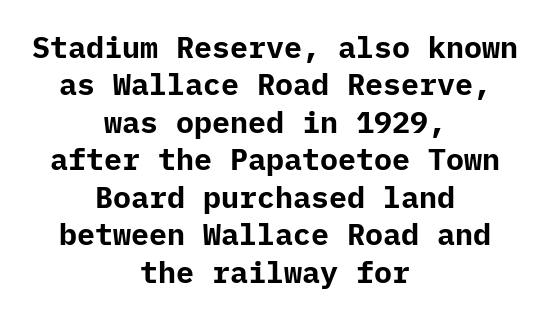
You'd pick this weight for a headline — it's a proper bold. Descenders hang freely into open space. Which margin do the lines hug? Neither — every line sits in the middle. Compared with typical paragraphs, the rows here are spaced about the same. I'd call this a sans setting — the letters go barefoot. The letters stand upright; this is a roman face.
